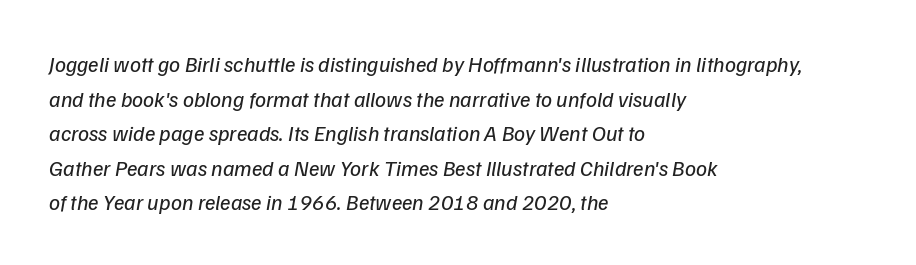
Q: Is the text bold? A: No.
Q: Is the text italic (slanted)? A: Yes, it leans right by about 9 degrees.
Q: Is the text underlined? A: No.
Q: How is the paragraph aligned? A: Left-aligned.
Q: Is the spacing between letters normal or unusually wide? A: Normal.
Q: Is the spacing between lines tight, normal or loose? A: Normal.
